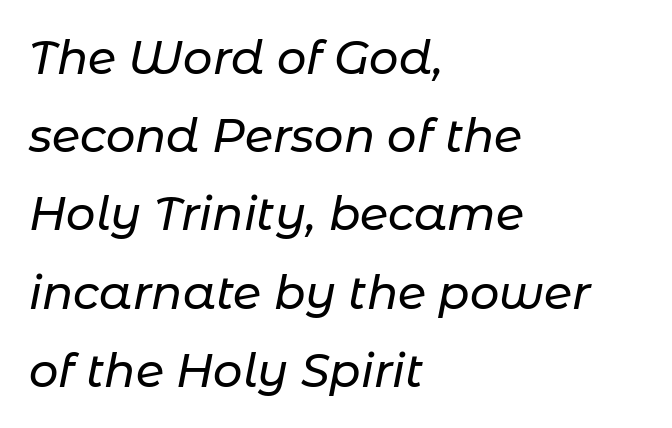
Q: Is the text italic (slanted)? A: Yes, it leans right by about 11 degrees.
Q: Is the text underlined? A: No.
Q: How is the paragraph aligned? A: Left-aligned.
Q: Is the spacing between letters normal or unusually wide? A: Normal.
Q: Is the spacing between lines tight, normal or loose? A: Normal.
Q: Width (condensed, normal, or wide)? A: Normal.
Q: Stroke contrast? A: Low.
Q: x-height? A: Medium.
Q: Monospaced? A: No.
